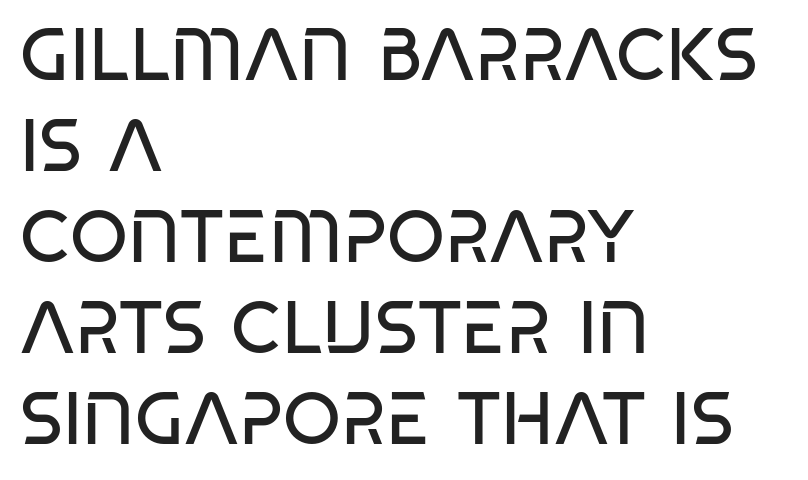
{"serif": "no", "italic": "no", "bold": "no", "weight": "regular", "width": "condensed", "stroke_contrast": "low", "x_height": "large", "monospaced": "no", "underline": "no", "align": "left", "line_spacing_ratio": 1.23, "letter_spacing": "normal", "letter_spacing_em": 0.0, "glyph_px": 74}
